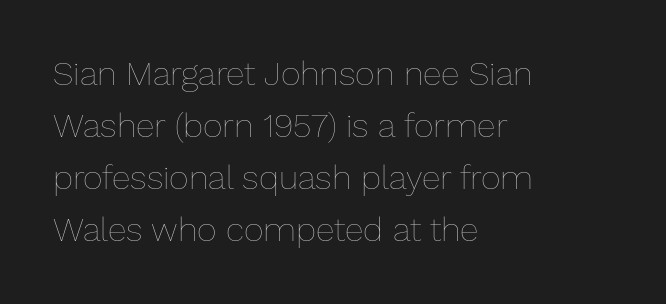
Q: Is the text bold? A: No.
Q: Is the text italic (slanted)? A: No, it is upright.
Q: Is the text underlined? A: No.
Q: How is the paragraph aligned? A: Left-aligned.
Q: Is the spacing between letters normal or unusually wide? A: Normal.
Q: Is the spacing between lines tight, normal or loose? A: Normal.
Q: Width (condensed, normal, or wide)? A: Normal.
Q: Stroke contrast? A: Low.
Q: x-height? A: Medium.
Q: Monospaced? A: No.
